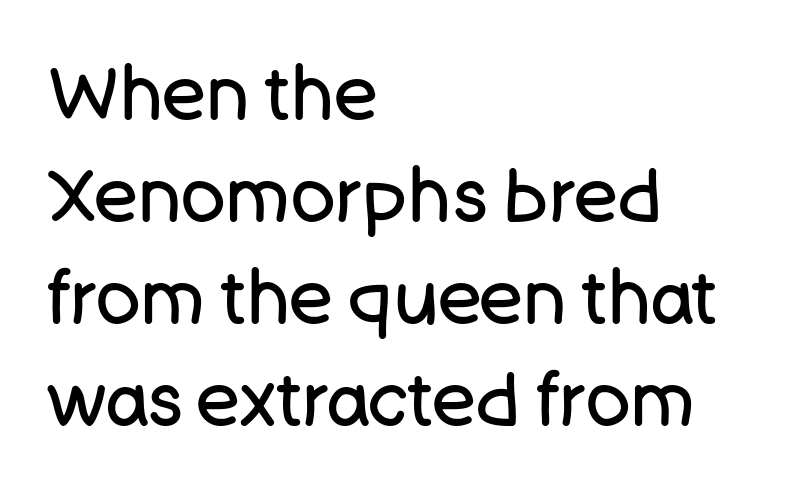
The image shows 74 px regular-weight sans-serif type, upright; set left-aligned, normal line spacing (1.38x), normal letter spacing, not underlined; low stroke contrast and a large x-height.
